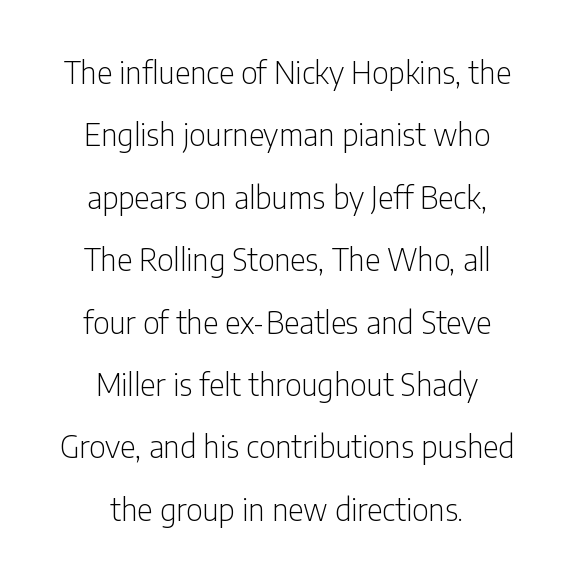
{"serif": "no", "italic": "no", "bold": "no", "weight": "light", "width": "condensed", "stroke_contrast": "low", "x_height": "medium", "monospaced": "no", "underline": "no", "align": "center", "line_spacing": "loose", "line_spacing_ratio": 2.08, "letter_spacing": "normal", "letter_spacing_em": 0.0, "glyph_px": 30}
